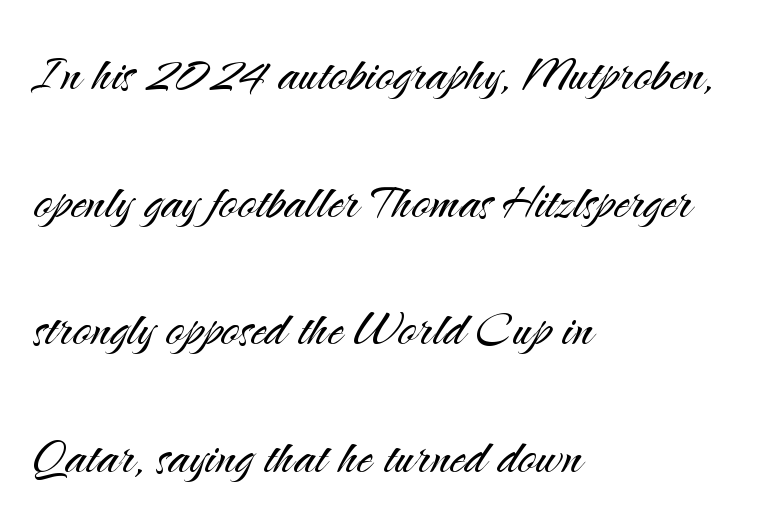
Q: Is the text bold? A: No.
Q: Is the text italic (slanted)? A: Yes.
Q: Is the typeface a serif or a sans-serif typeface? A: Sans-serif.
Q: Is the text underlined? A: No.
Q: How is the paragraph aligned? A: Left-aligned.
Q: Is the spacing between letters normal or unusually wide? A: Normal.
Q: Is the spacing between lines tight, normal or loose? A: Loose.
Q: Width (condensed, normal, or wide)? A: Normal.
Q: Stroke contrast? A: Medium.
Q: x-height? A: Small.
Q: Monospaced? A: No.
